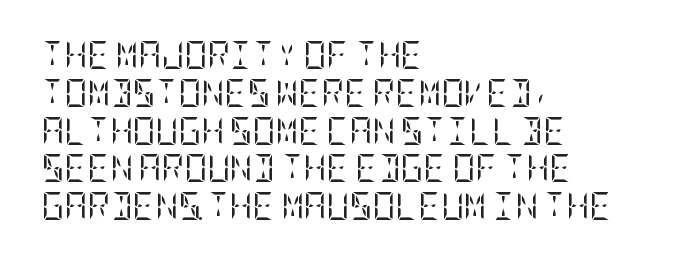
The image shows 28 px regular-weight, condensed serif type, upright; set left-aligned, normal line spacing (1.35x), normal letter spacing, not underlined; low stroke contrast and a large x-height.
